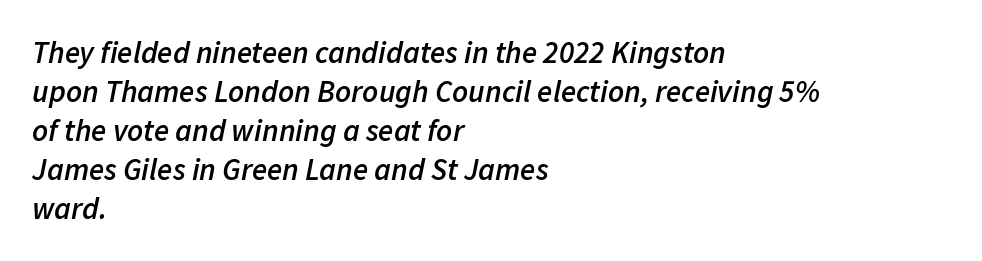
Rule under the text: the space is simply empty. There is no visible air inserted between adjacent glyphs. Regular leading. Emphasis-style slanted type is in use.
